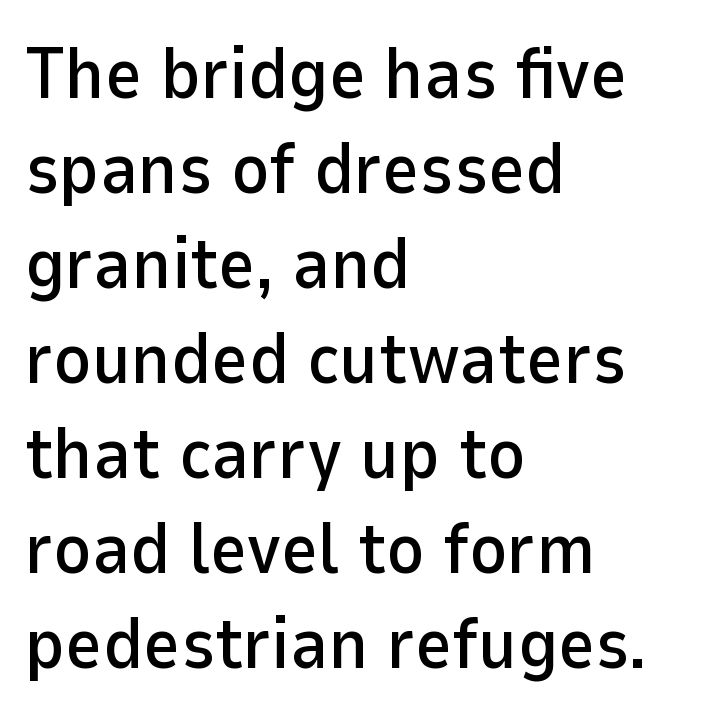
{"serif": "no", "italic": "no", "width": "normal", "stroke_contrast": "low", "x_height": "medium", "monospaced": "no", "underline": "no", "align": "left", "line_spacing": "normal", "line_spacing_ratio": 1.32, "letter_spacing": "normal", "letter_spacing_em": 0.0, "glyph_px": 72}
